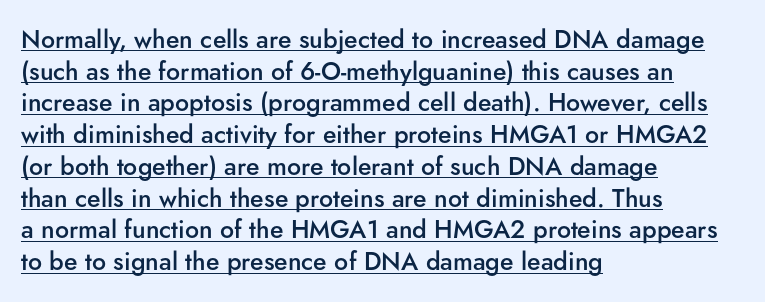
Q: Is the text bold? A: Semi-bold.
Q: Is the text italic (slanted)? A: No, it is upright.
Q: Is the text underlined? A: Yes.
Q: How is the paragraph aligned? A: Left-aligned.
Q: Is the spacing between letters normal or unusually wide? A: Normal.
Q: Is the spacing between lines tight, normal or loose? A: Normal.
